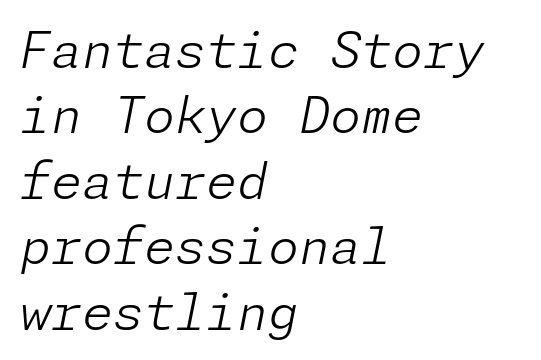
The image shows 50 px light type, italic (leaning right); set left-aligned, normal line spacing (1.31x), normal letter spacing, not underlined; low stroke contrast and a medium x-height.
